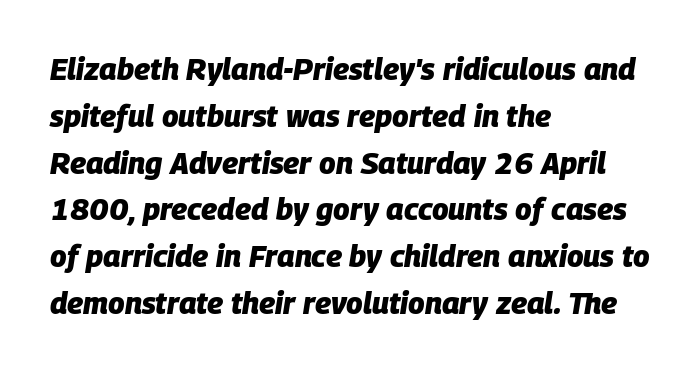
{"italic": "yes", "lean": "right", "slant_degrees": 9, "bold": "yes", "weight": "heavy", "width": "normal", "stroke_contrast": "low", "x_height": "large", "monospaced": "no", "underline": "no", "align": "left", "line_spacing": "normal", "line_spacing_ratio": 1.56, "letter_spacing": "normal", "letter_spacing_em": 0.0, "glyph_px": 30}
